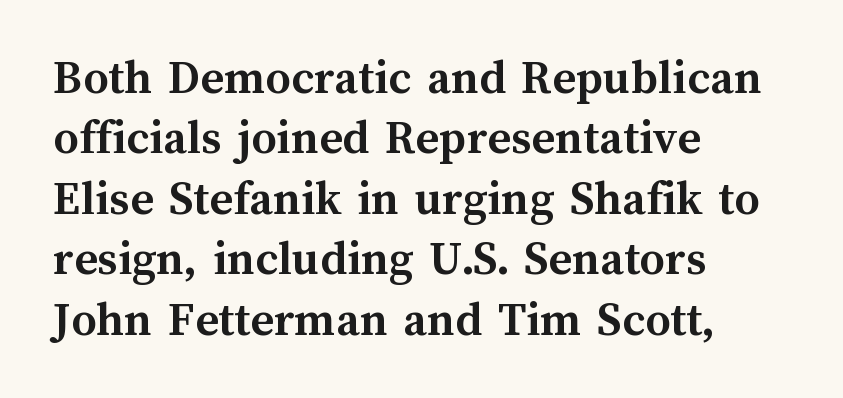
The image shows 50 px semibold type, upright; set left-aligned, line spacing 1.21x, normal letter spacing, not underlined; medium stroke contrast and a medium x-height.
